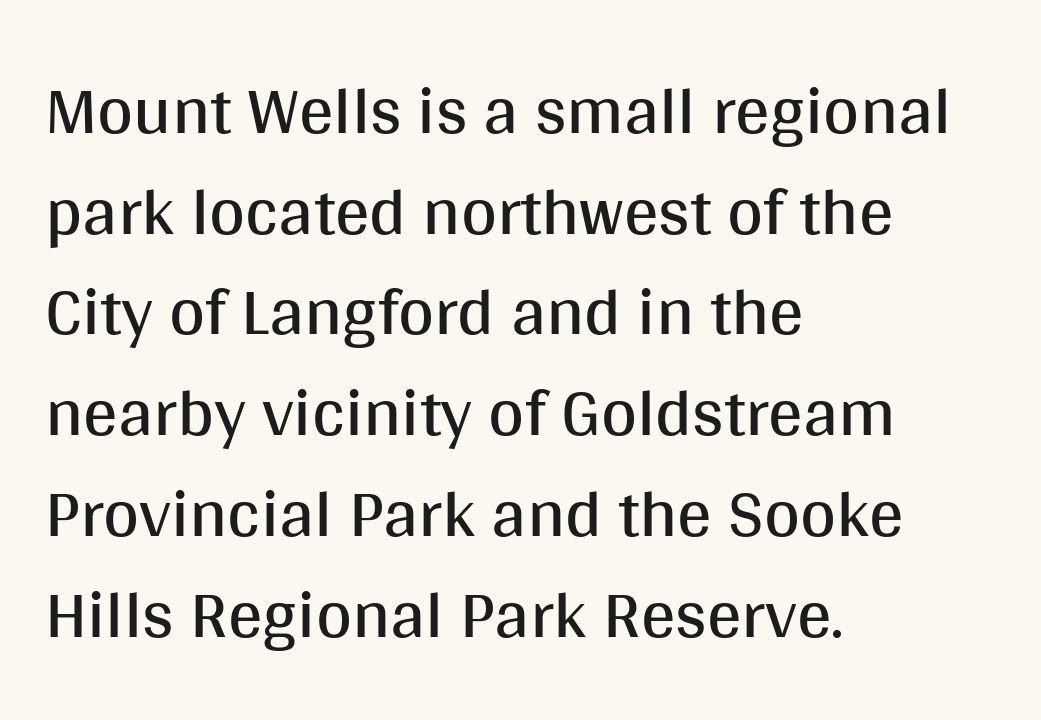
Q: Is the text bold? A: No.
Q: Is the text italic (slanted)? A: No, it is upright.
Q: Is the typeface a serif or a sans-serif typeface? A: Sans-serif.
Q: Is the text underlined? A: No.
Q: How is the paragraph aligned? A: Left-aligned.
Q: Is the spacing between letters normal or unusually wide? A: Normal.
Q: Is the spacing between lines tight, normal or loose? A: Normal.
Q: Width (condensed, normal, or wide)? A: Normal.
Q: Stroke contrast? A: Medium.
Q: x-height? A: Large.
Q: Monospaced? A: No.
